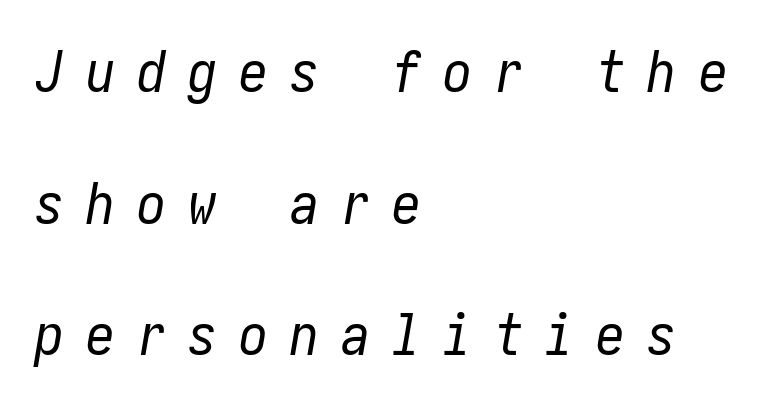
{"italic": "yes", "lean": "right", "slant_degrees": 10, "bold": "no", "weight": "regular", "width": "condensed", "stroke_contrast": "low", "x_height": "medium", "underline": "no", "align": "left", "line_spacing": "loose", "line_spacing_ratio": 2.27, "letter_spacing": "wide", "letter_spacing_em": 0.38, "glyph_px": 58}
